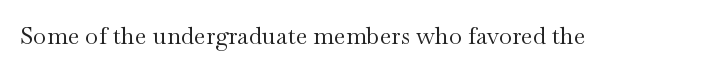
Q: Is the text bold? A: No.
Q: Is the text italic (slanted)? A: No, it is upright.
Q: Is the text underlined? A: No.
Q: Is the spacing between letters normal or unusually wide? A: Normal.
